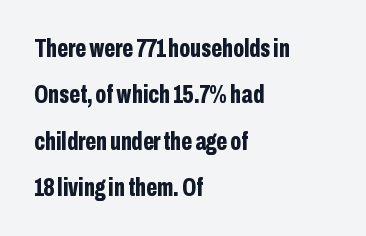
Q: Is the text bold? A: Yes.
Q: Is the text italic (slanted)? A: No, it is upright.
Q: Is the text underlined? A: No.
Q: How is the paragraph aligned? A: Left-aligned.
Q: Is the spacing between letters normal or unusually wide? A: Normal.
